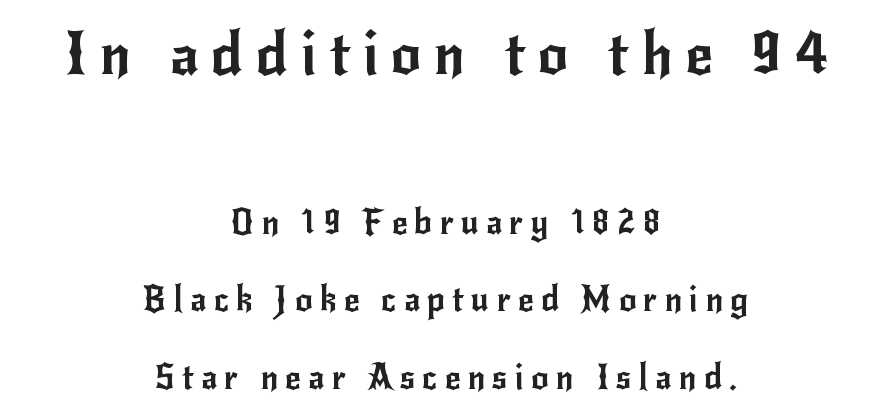
{"serif": "no", "italic": "no", "width": "normal", "stroke_contrast": "low", "x_height": "small", "monospaced": "no", "underline": "no", "align": "center", "line_spacing": "loose", "line_spacing_ratio": 2.27, "letter_spacing": "wide", "letter_spacing_em": 0.21, "larger_block": "first", "size_ratio": 1.76, "glyph_px": 60}
